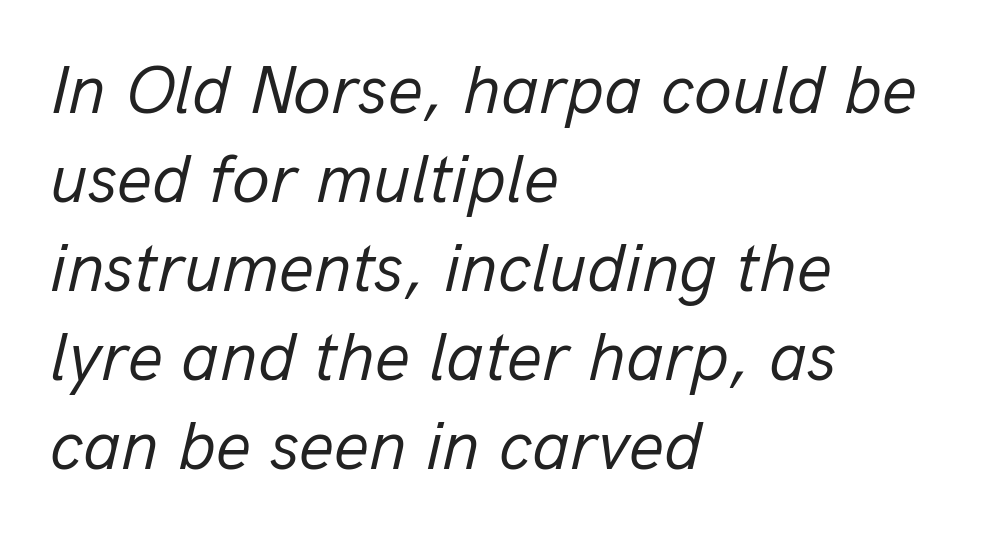
{"italic": "yes", "lean": "right", "slant_degrees": 13, "bold": "no", "weight": "regular", "width": "normal", "stroke_contrast": "low", "x_height": "medium", "monospaced": "no", "underline": "no", "align": "left", "line_spacing": "normal", "line_spacing_ratio": 1.29, "letter_spacing": "normal", "letter_spacing_em": 0.0, "glyph_px": 69}
